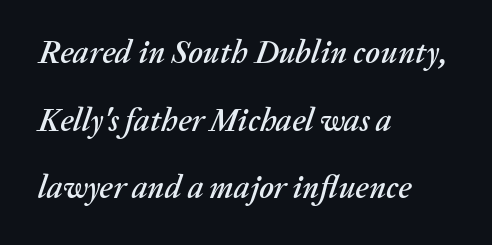
{"italic": "yes", "lean": "right", "slant_degrees": 20, "width": "normal", "stroke_contrast": "medium", "x_height": "medium", "monospaced": "no", "underline": "no", "align": "left", "line_spacing": "loose", "line_spacing_ratio": 2.11, "letter_spacing": "normal", "letter_spacing_em": 0.0, "glyph_px": 32}
